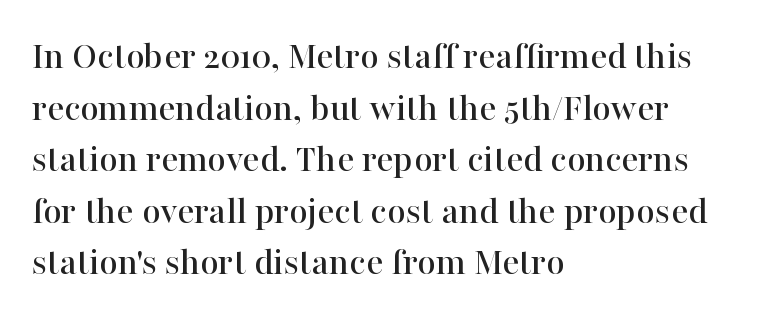
{"serif": "yes", "italic": "no", "width": "normal", "stroke_contrast": "high", "x_height": "medium", "monospaced": "no", "underline": "no", "align": "left", "line_spacing": "normal", "line_spacing_ratio": 1.29, "letter_spacing": "normal", "letter_spacing_em": 0.0, "glyph_px": 40}
